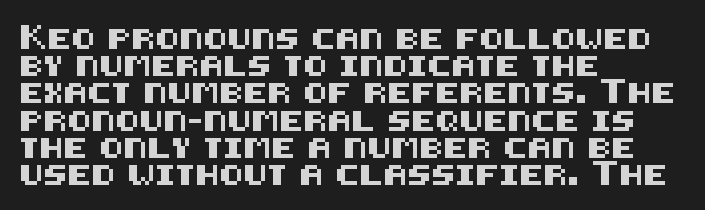
Q: Is the text italic (slanted)? A: No, it is upright.
Q: Is the text underlined? A: No.
Q: How is the paragraph aligned? A: Left-aligned.
Q: Is the spacing between letters normal or unusually wide? A: Normal.
Q: Is the spacing between lines tight, normal or loose? A: Normal.
